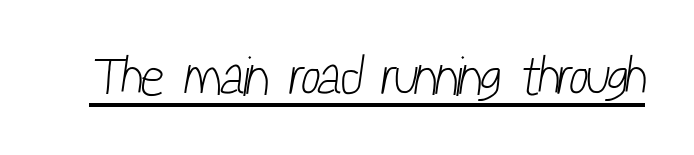
The image shows 55 px light, condensed sans-serif type; set normal letter spacing, underlined; low stroke contrast and a medium x-height.
